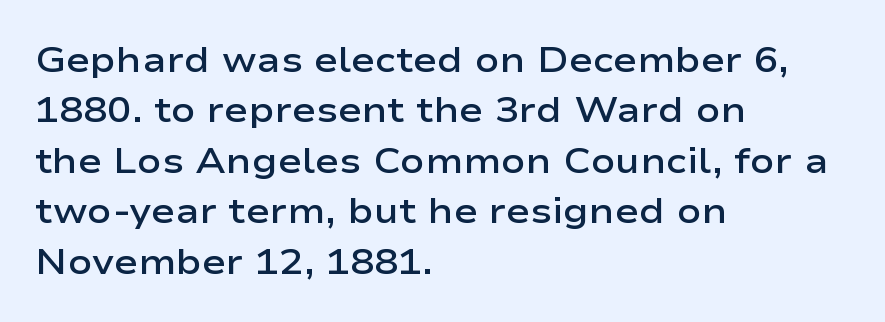
The image shows 36 px semibold, wide sans-serif type, upright; set left-aligned, normal line spacing (1.4x), normal letter spacing, not underlined; low stroke contrast and a medium x-height.
